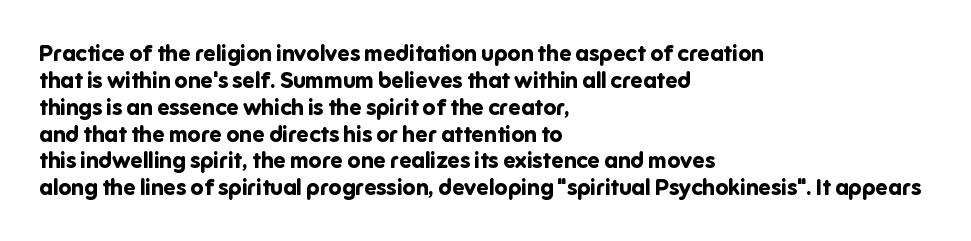
A typesetter would mark this as roman, not italic. What stands out about the letter spacing? Nothing — it is the standard amount. The baseline area is clear. Caption: bold face, heavy strokes.
